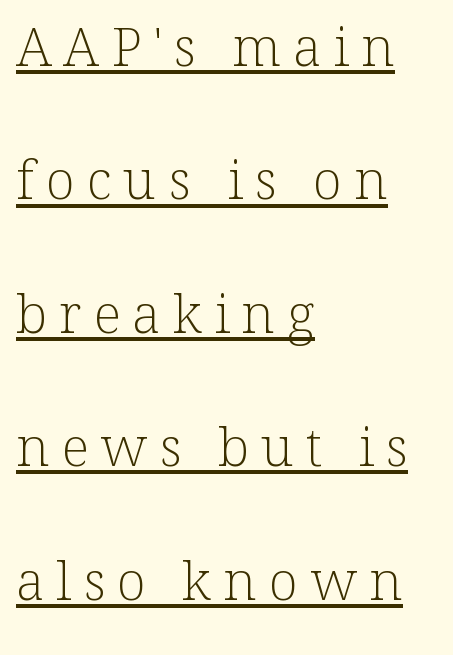
Students, note that the glyphs here are deliberately spaced far apart. The font family rendered here belongs to the serif group. Layout note: lines flush left. Is there an underline? Yes — a line sits under the letters. A typesetter would call this proportional, since set widths differ per character.
